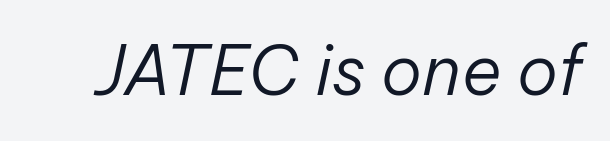
{"italic": "yes", "lean": "right", "slant_degrees": 12, "bold": "no", "weight": "regular", "width": "normal", "stroke_contrast": "low", "x_height": "medium", "monospaced": "no", "underline": "no", "letter_spacing": "normal", "letter_spacing_em": 0.0, "glyph_px": 68}
